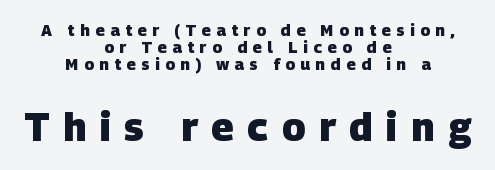
The image shows 39 px heavy sans-serif type; set centered, tight line spacing (1.07x), unusually wide letter spacing (+0.35 em), not underlined; the second (bottom) block is 2.44x larger; low stroke contrast and a large x-height.
